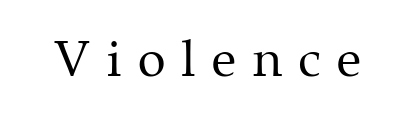
Q: Is the text bold? A: No.
Q: Is the text italic (slanted)? A: No, it is upright.
Q: Is the typeface a serif or a sans-serif typeface? A: Serif.
Q: Is the text underlined? A: No.
Q: Is the spacing between letters normal or unusually wide? A: Unusually wide.
Q: Width (condensed, normal, or wide)? A: Normal.
Q: Stroke contrast? A: Medium.
Q: x-height? A: Medium.
Q: Monospaced? A: No.
